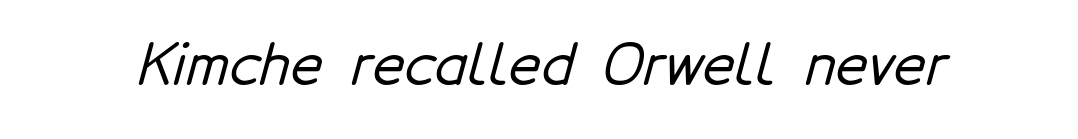
{"serif": "no", "width": "normal", "stroke_contrast": "low", "x_height": "medium", "monospaced": "no", "underline": "no", "letter_spacing": "normal", "letter_spacing_em": 0.0, "glyph_px": 56}
